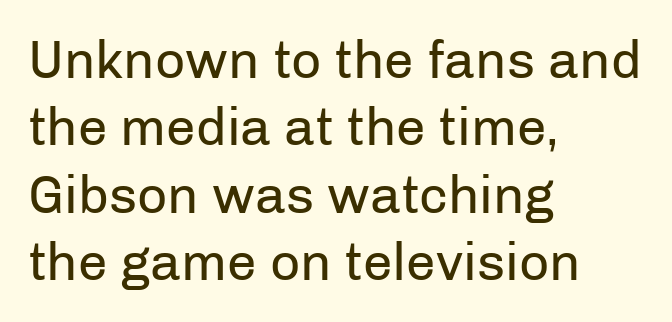
{"serif": "no", "italic": "no", "bold": "no", "weight": "regular", "width": "normal", "stroke_contrast": "low", "x_height": "medium", "monospaced": "no", "underline": "no", "align": "left", "line_spacing": "normal", "line_spacing_ratio": 1.27, "letter_spacing": "normal", "letter_spacing_em": 0.0, "glyph_px": 53}
